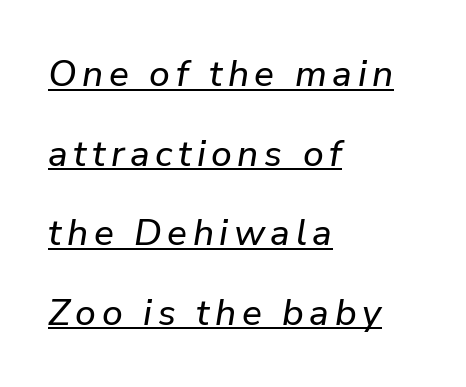
Students, observe: this is what heavily led, spacious text looks like. Slant detected: the letters are inclined. What decoration does the sample have? An underline. These lines are set flush left with a ragged right edge. The letters advance in unequal steps, a hallmark of proportional type.
